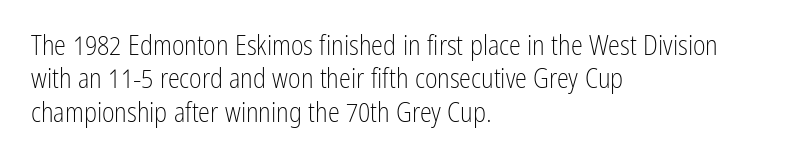
The image shows 27 px text type, upright; set left-aligned, line spacing 1.24x, normal letter spacing, not underlined.
